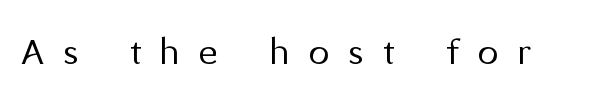
{"serif": "no", "italic": "no", "bold": "no", "weight": "regular", "width": "normal", "stroke_contrast": "medium", "x_height": "medium", "monospaced": "no", "underline": "no", "letter_spacing": "wide", "letter_spacing_em": 0.48, "glyph_px": 41}
